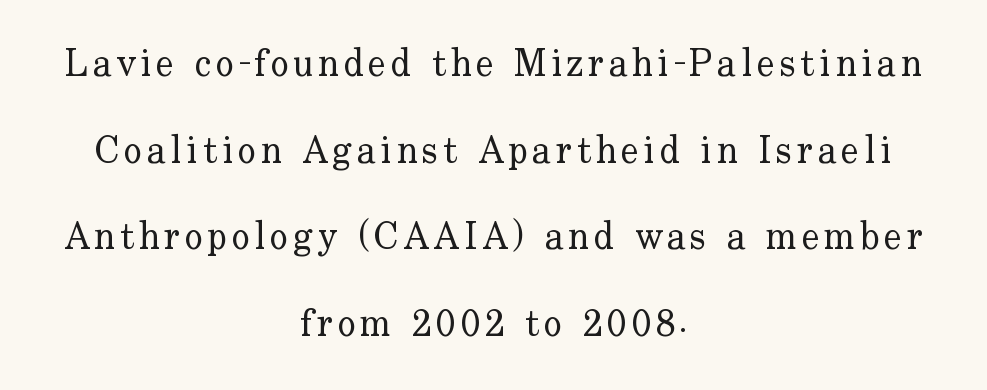
{"serif": "yes", "italic": "no", "bold": "no", "weight": "regular", "width": "normal", "stroke_contrast": "low", "x_height": "small", "monospaced": "no", "underline": "no", "align": "center", "line_spacing": "loose", "line_spacing_ratio": 2.28, "glyph_px": 38}
